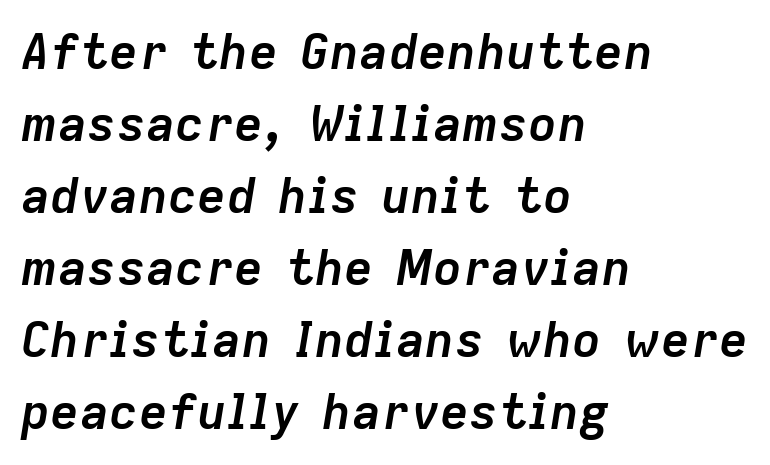
{"italic": "yes", "lean": "right", "slant_degrees": 9, "bold": "yes", "weight": "semibold", "width": "normal", "stroke_contrast": "low", "x_height": "medium", "monospaced": "no", "underline": "no", "align": "left", "line_spacing": "normal", "line_spacing_ratio": 1.47, "letter_spacing": "normal", "letter_spacing_em": 0.0, "glyph_px": 49}
